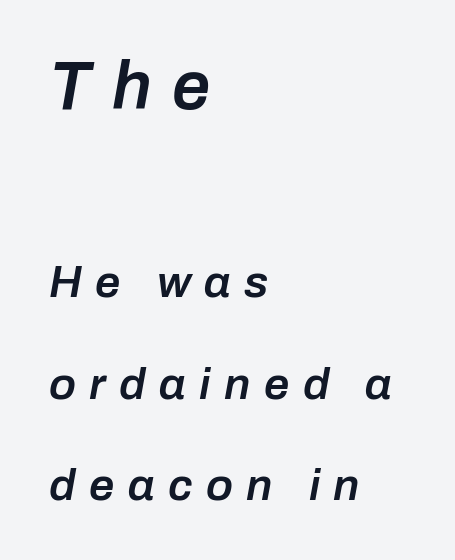
The image shows 68 px semibold type, italic (leaning right); set left-aligned, loose line spacing (2.26x), unusually wide letter spacing (+0.3 em), not underlined; the first (top) block is 1.51x larger; low stroke contrast and a medium x-height.
